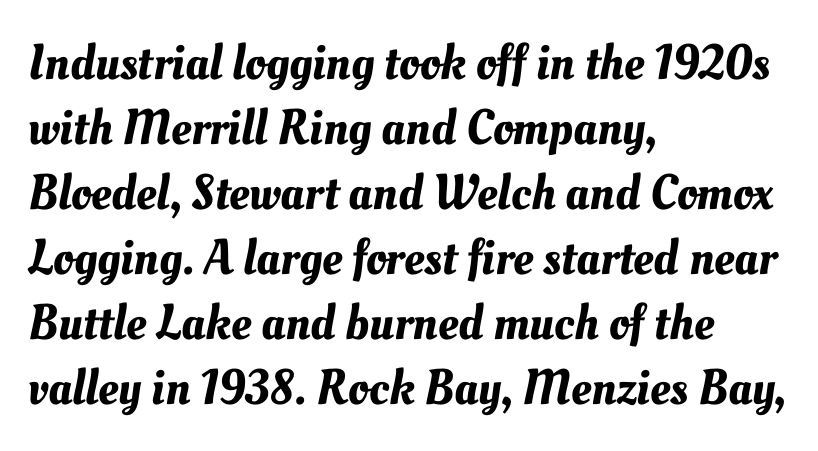
{"width": "normal", "stroke_contrast": "medium", "x_height": "small", "monospaced": "no", "underline": "no", "align": "left", "line_spacing": "normal", "line_spacing_ratio": 1.3, "letter_spacing": "normal", "letter_spacing_em": 0.0, "glyph_px": 50}
